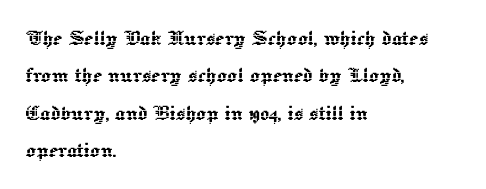
Q: Is the text italic (slanted)? A: No, it is upright.
Q: Is the text underlined? A: No.
Q: How is the paragraph aligned? A: Left-aligned.
Q: Is the spacing between letters normal or unusually wide? A: Normal.
Q: Is the spacing between lines tight, normal or loose? A: Normal.
